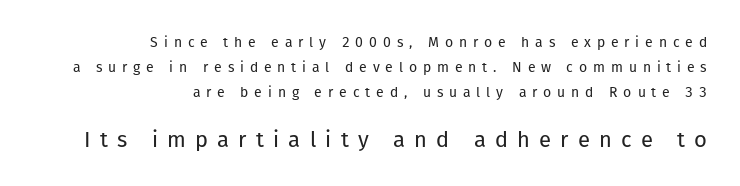
{"italic": "no", "bold": "no", "underline": "no", "align": "right", "line_spacing_ratio": 1.79, "letter_spacing": "wide", "letter_spacing_em": 0.42, "larger_block": "second", "size_ratio": 1.57, "glyph_px": 22}
